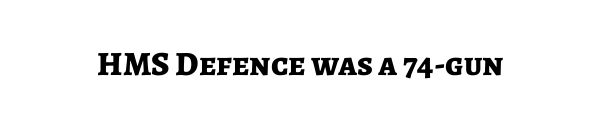
Q: Is the text bold? A: Yes.
Q: Is the text italic (slanted)? A: No, it is upright.
Q: Is the typeface a serif or a sans-serif typeface? A: Sans-serif.
Q: Is the text underlined? A: No.
Q: Is the spacing between letters normal or unusually wide? A: Normal.
Q: Width (condensed, normal, or wide)? A: Normal.
Q: Stroke contrast? A: Low.
Q: x-height? A: Medium.
Q: Monospaced? A: No.
